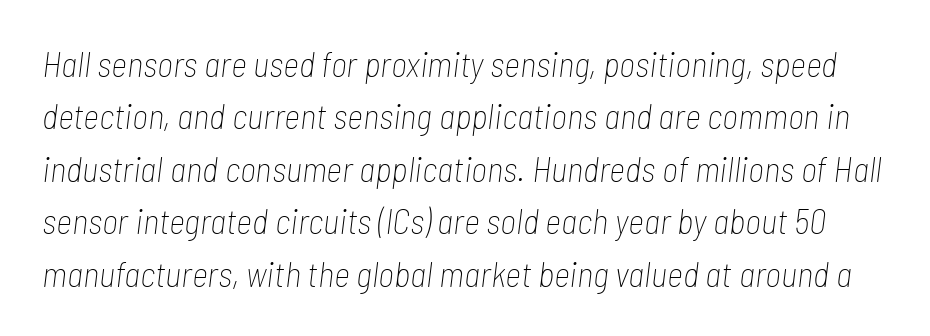
The passage shown is not bold in any degree. Honestly, the letter spacing is just normal — you wouldn't notice it. Has an underline been added? It has not. What's the leading like? Ordinary, nothing unusual. Is the type slanted? Yes — the strokes lean at a clear angle. Is this a fixed-width face? No — the glyphs have proportional, varying widths.
